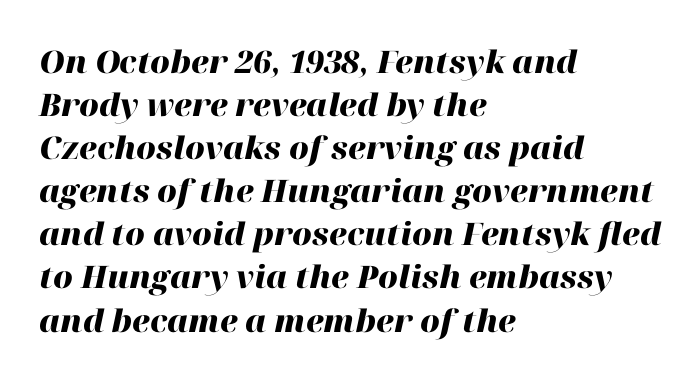
A full-strength bold gives these letters their thick strokes. Normally led — the rows are evenly, conventionally spaced. Typeset ragged right — the left edge is the straight one. Spacing between characters is what you'd get straight out of the box. These lines are rendered in a variable-pitch font. Bare-footed words on every line.
